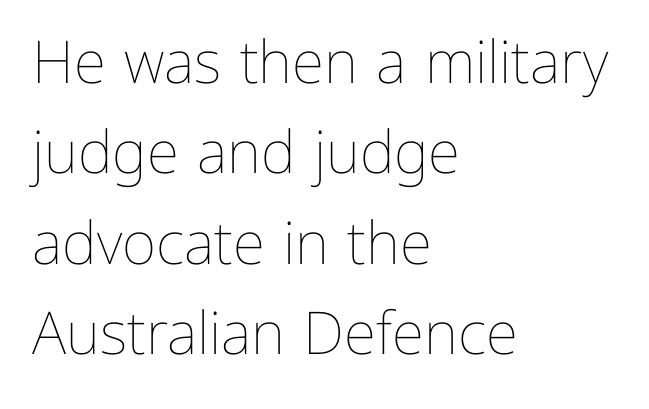
Q: Is the text bold? A: No.
Q: Is the text italic (slanted)? A: No, it is upright.
Q: Is the text underlined? A: No.
Q: How is the paragraph aligned? A: Left-aligned.
Q: Is the spacing between letters normal or unusually wide? A: Normal.
Q: Is the spacing between lines tight, normal or loose? A: Normal.
Q: Width (condensed, normal, or wide)? A: Normal.
Q: Stroke contrast? A: Low.
Q: x-height? A: Medium.
Q: Monospaced? A: No.
